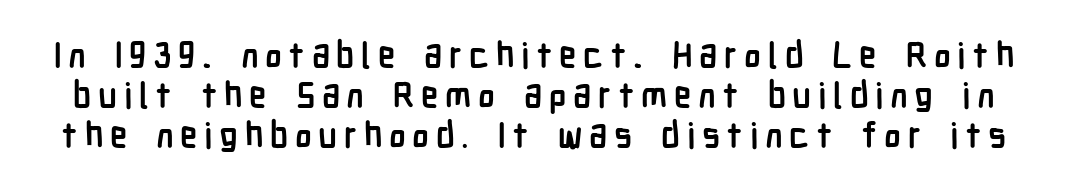
Varying glyph widths throughout — classic text-font behaviour. Serif or sans? Sans — the stroke terminals are bare. Rows of type sit shoulder to shoulder in the vertical direction. The face used here has the dense, thick strokes of a bold. Glance below the letters and you will spot only blank space.
